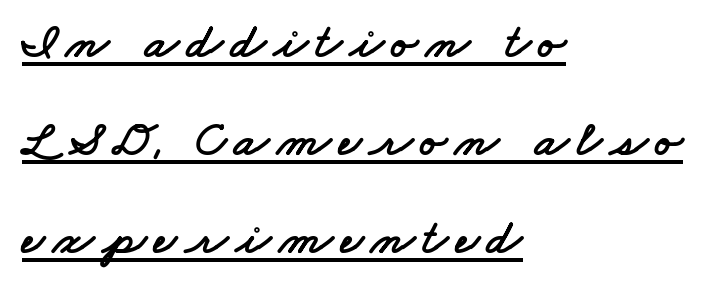
Q: Is the typeface a serif or a sans-serif typeface? A: Sans-serif.
Q: Is the text underlined? A: Yes.
Q: How is the paragraph aligned? A: Left-aligned.
Q: Is the spacing between lines tight, normal or loose? A: Loose.
Q: Width (condensed, normal, or wide)? A: Wide.
Q: Stroke contrast? A: Low.
Q: x-height? A: Small.
Q: Monospaced? A: No.
